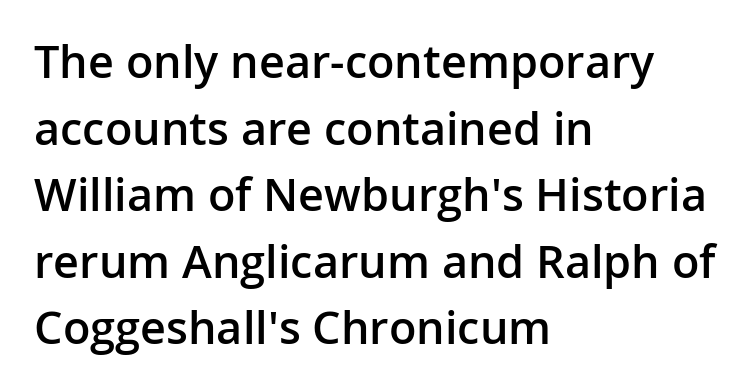
Q: Is the text bold? A: Semi-bold.
Q: Is the text italic (slanted)? A: No, it is upright.
Q: Is the typeface a serif or a sans-serif typeface? A: Sans-serif.
Q: Is the text underlined? A: No.
Q: How is the paragraph aligned? A: Left-aligned.
Q: Is the spacing between letters normal or unusually wide? A: Normal.
Q: Is the spacing between lines tight, normal or loose? A: Normal.
Q: Width (condensed, normal, or wide)? A: Normal.
Q: Stroke contrast? A: Low.
Q: x-height? A: Medium.
Q: Monospaced? A: No.
